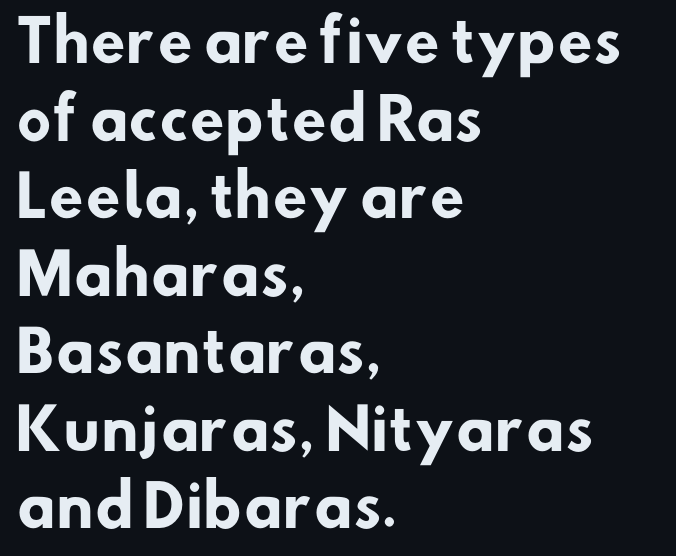
{"serif": "no", "bold": "yes", "weight": "heavy", "width": "normal", "stroke_contrast": "low", "x_height": "small", "monospaced": "no", "underline": "no", "align": "left", "line_spacing": "normal", "line_spacing_ratio": 1.36, "letter_spacing": "normal", "letter_spacing_em": 0.0, "glyph_px": 57}
